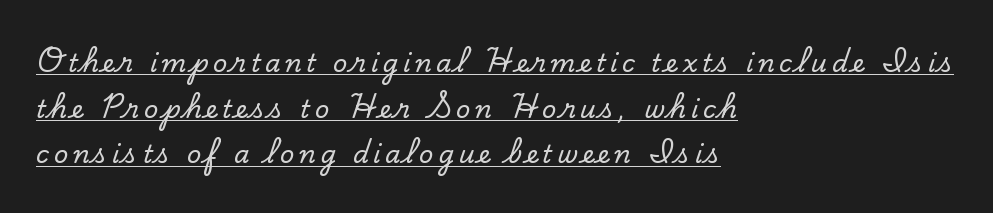
Q: Is the text italic (slanted)? A: Yes.
Q: Is the text underlined? A: Yes.
Q: How is the paragraph aligned? A: Left-aligned.
